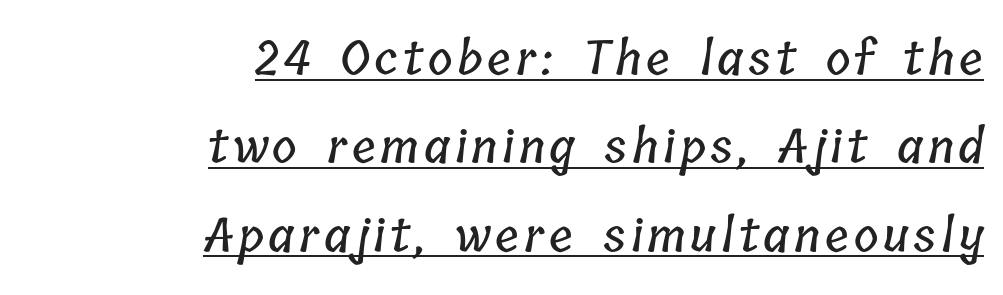
The image shows 47 px condensed type; set right-aligned, line spacing 1.88x, underlined; low stroke contrast and a medium x-height.
